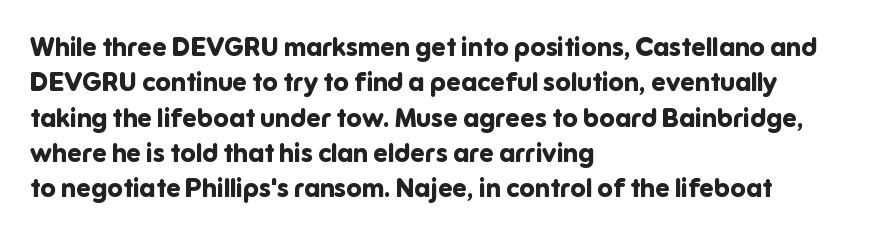
{"italic": "no", "bold": "yes", "underline": "no", "align": "left", "line_spacing": "normal", "line_spacing_ratio": 1.36, "letter_spacing": "normal", "letter_spacing_em": 0.0, "glyph_px": 26}
